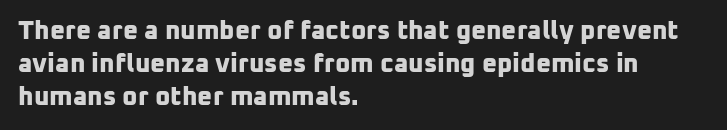
The image shows 26 px bold type; set left-aligned, normal line spacing (1.27x), normal letter spacing, not underlined.
